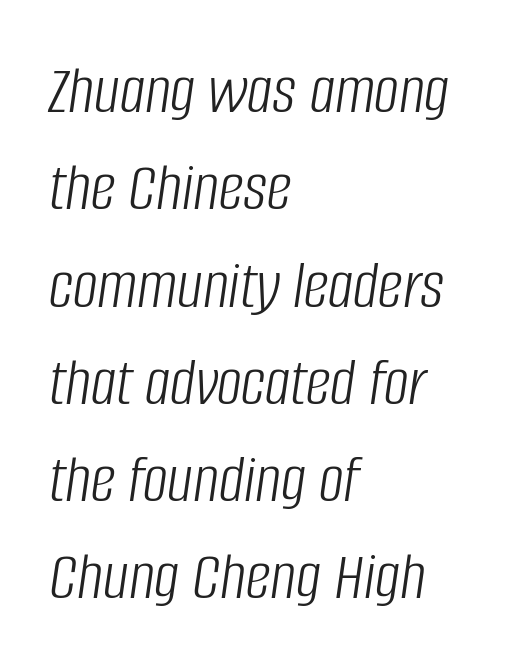
{"italic": "yes", "lean": "right", "slant_degrees": 8, "bold": "no", "weight": "light", "width": "condensed", "stroke_contrast": "low", "x_height": "large", "monospaced": "no", "underline": "no", "align": "left", "line_spacing": "normal", "line_spacing_ratio": 1.39, "letter_spacing": "normal", "letter_spacing_em": 0.0, "glyph_px": 70}
